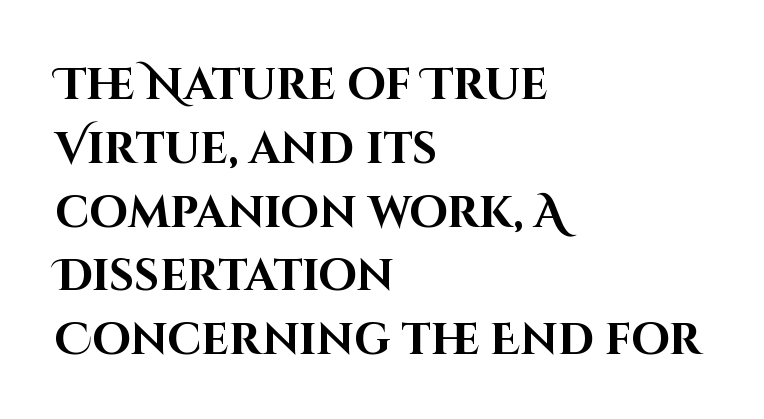
The image shows 44 px bold sans-serif type, upright; set left-aligned, normal line spacing (1.45x), normal letter spacing, not underlined; high stroke contrast and a large x-height.
